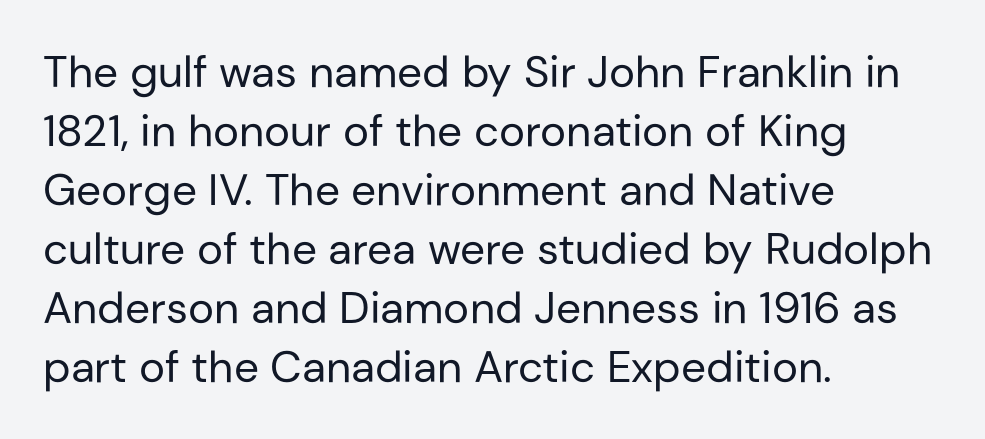
Style check: upright. Here the glyphs are tracked normally, forming tight word shapes. This sample uses a sans-serif face. The face used here is proportionally spaced, like ordinary book or web type. Bare-footed words on every line. The rag falls on the right side of this text block.
